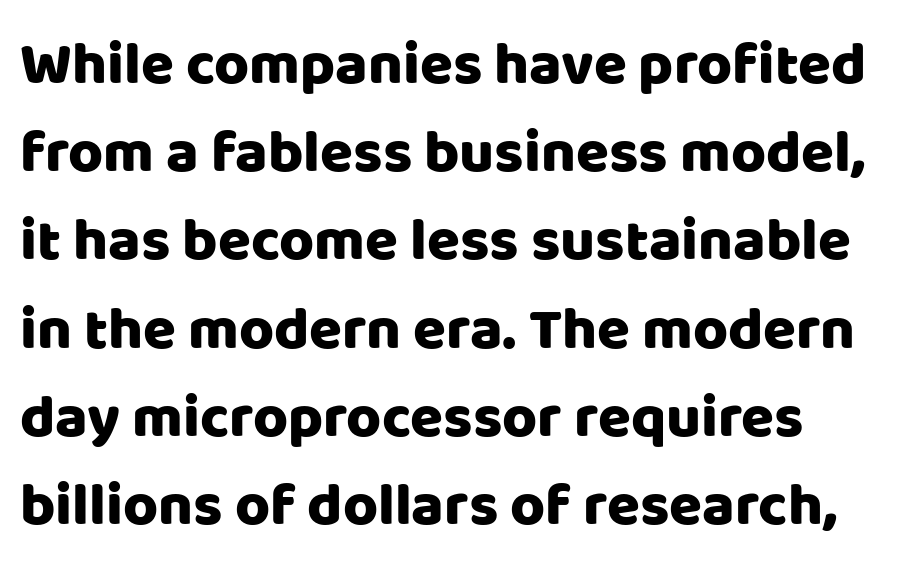
Grotesque or geometric, the face here clearly has no serifs. A typesetter would call this leading conventional body-copy spacing. Tracking value appears to be zero — textbook default spacing. It's the straight-up-and-down kind of type. Unmarked baselines from the first word to the last. Each letter keeps its own natural width here, so spacing adapts to shape.
